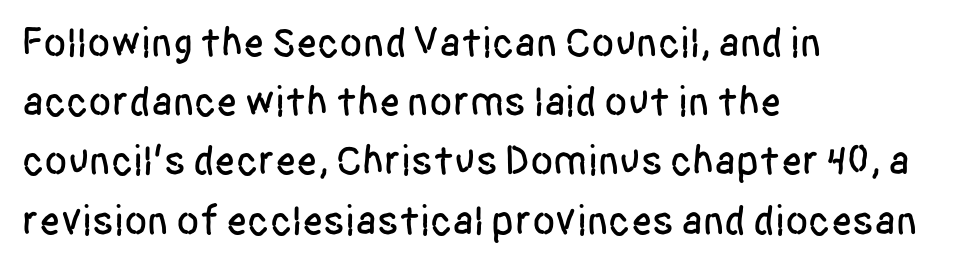
{"serif": "no", "italic": "no", "width": "condensed", "stroke_contrast": "low", "x_height": "large", "monospaced": "no", "underline": "no", "align": "left", "line_spacing": "normal", "line_spacing_ratio": 1.41, "letter_spacing": "normal", "letter_spacing_em": 0.0, "glyph_px": 42}
